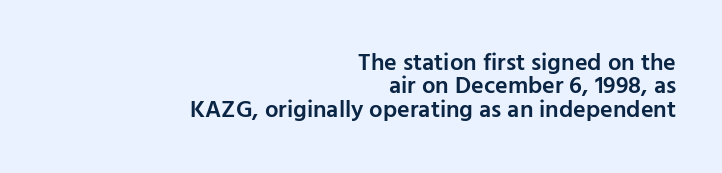
This sample uses an upright cut, with every glyph sitting square on the baseline. A student would call this right alignment; a typographer would say flush right, rag left. There is no visible air inserted between adjacent glyphs. Emphasis by weight is partial: semibold. Only glyphs here, with clear space below each row. Tightly led — the rows are bunched.
